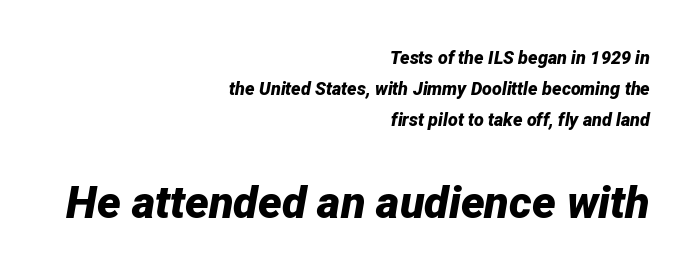
{"italic": "yes", "lean": "right", "slant_degrees": 12, "bold": "yes", "weight": "bold", "width": "normal", "stroke_contrast": "low", "x_height": "medium", "monospaced": "no", "underline": "no", "align": "right", "line_spacing_ratio": 1.72, "letter_spacing": "normal", "letter_spacing_em": 0.0, "larger_block": "second", "size_ratio": 2.5, "glyph_px": 45}
